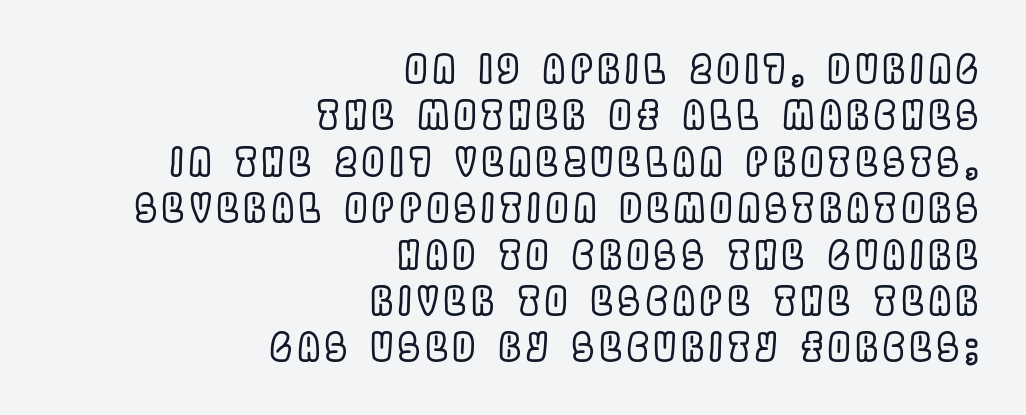
Q: Is the text italic (slanted)? A: No, it is upright.
Q: Is the text underlined? A: No.
Q: How is the paragraph aligned? A: Right-aligned.
Q: Width (condensed, normal, or wide)? A: Condensed.
Q: x-height? A: Large.
Q: Monospaced? A: No.
